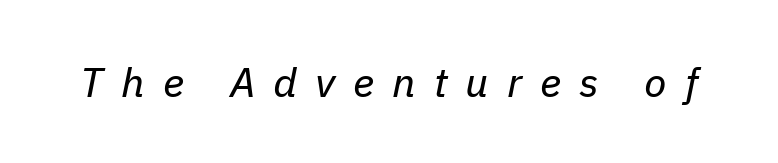
Q: Is the text bold? A: No.
Q: Is the text italic (slanted)? A: Yes, it leans right by about 11 degrees.
Q: Is the text underlined? A: No.
Q: Is the spacing between letters normal or unusually wide? A: Unusually wide.
Q: Width (condensed, normal, or wide)? A: Normal.
Q: Stroke contrast? A: Low.
Q: x-height? A: Medium.
Q: Monospaced? A: No.
